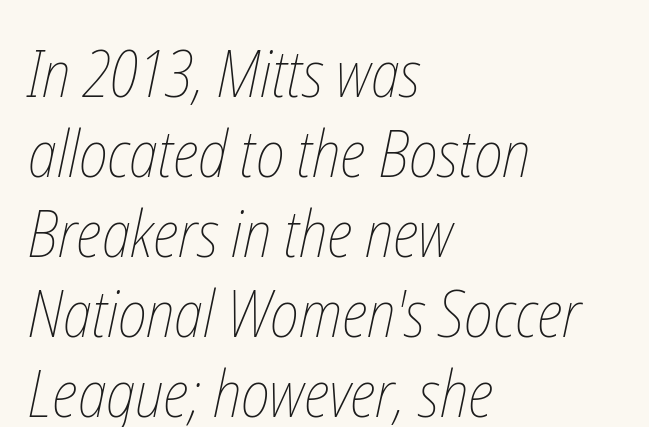
{"bold": "no", "weight": "thin", "width": "condensed", "stroke_contrast": "low", "x_height": "medium", "monospaced": "no", "underline": "no", "align": "left", "line_spacing": "normal", "line_spacing_ratio": 1.25, "letter_spacing": "normal", "letter_spacing_em": 0.0, "glyph_px": 64}
